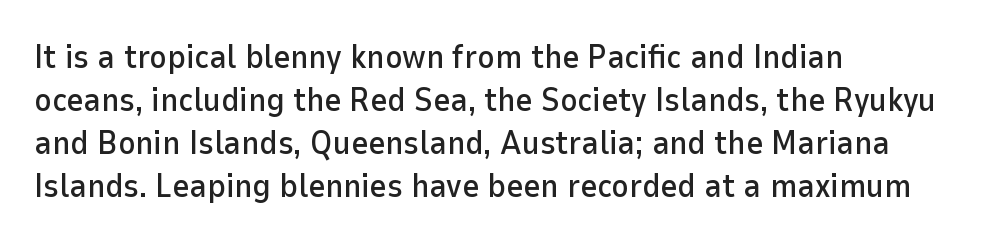
{"serif": "no", "italic": "no", "width": "normal", "stroke_contrast": "low", "x_height": "medium", "monospaced": "no", "underline": "no", "align": "left", "line_spacing": "normal", "line_spacing_ratio": 1.3, "letter_spacing": "normal", "letter_spacing_em": 0.0, "glyph_px": 33}
